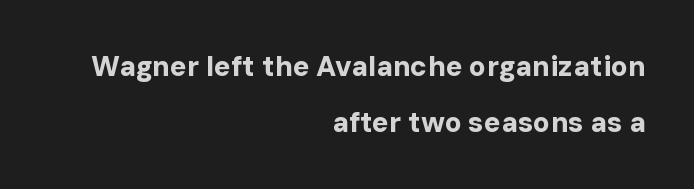
{"serif": "no", "italic": "no", "bold": "yes", "weight": "bold", "width": "normal", "stroke_contrast": "low", "x_height": "medium", "monospaced": "no", "underline": "no", "align": "right", "line_spacing": "loose", "line_spacing_ratio": 1.99, "letter_spacing": "normal", "letter_spacing_em": 0.0, "glyph_px": 28}
